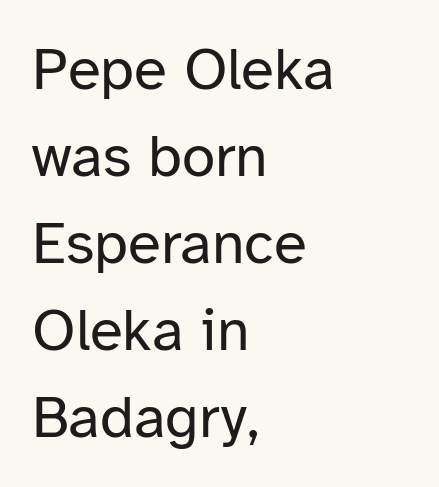
The typeface chosen for these lines omits serifs. This sample uses an upright cut, with every glyph sitting square on the baseline. The letterforms sit shoulder to shoulder at normal distance. Descenders hang freely into open space. A typesetter would call this proportional, since set widths differ per character. Evenly set lines give the paragraph a standard silhouette.
